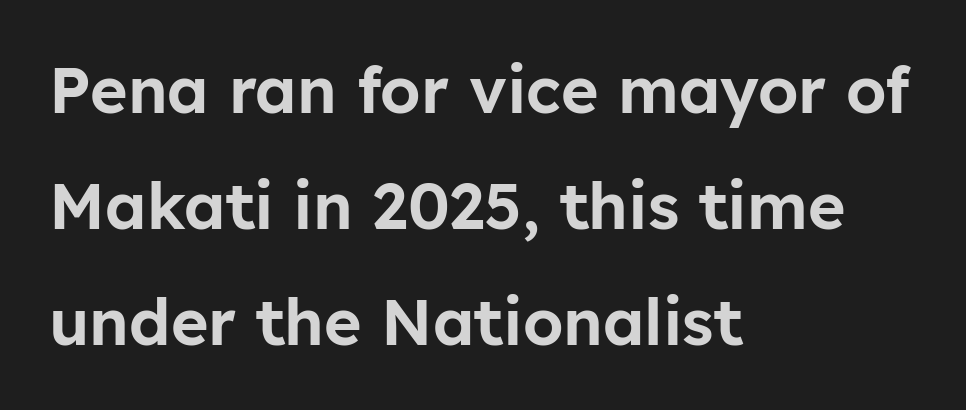
Q: Is the text italic (slanted)? A: No, it is upright.
Q: Is the typeface a serif or a sans-serif typeface? A: Sans-serif.
Q: Is the text underlined? A: No.
Q: How is the paragraph aligned? A: Left-aligned.
Q: Is the spacing between letters normal or unusually wide? A: Normal.
Q: Width (condensed, normal, or wide)? A: Normal.
Q: Stroke contrast? A: Low.
Q: x-height? A: Medium.
Q: Monospaced? A: No.
